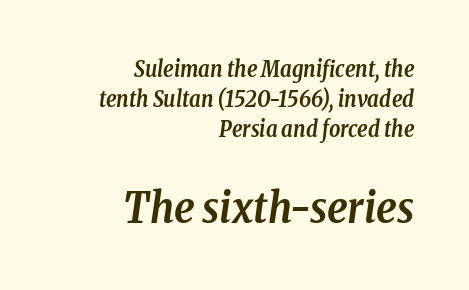
The image shows 43 px semibold, condensed serif type, italic (leaning right); set right-aligned, normal line spacing (1.37x), normal letter spacing, not underlined; the second (bottom) block is 1.95x larger; low stroke contrast and a medium x-height.
